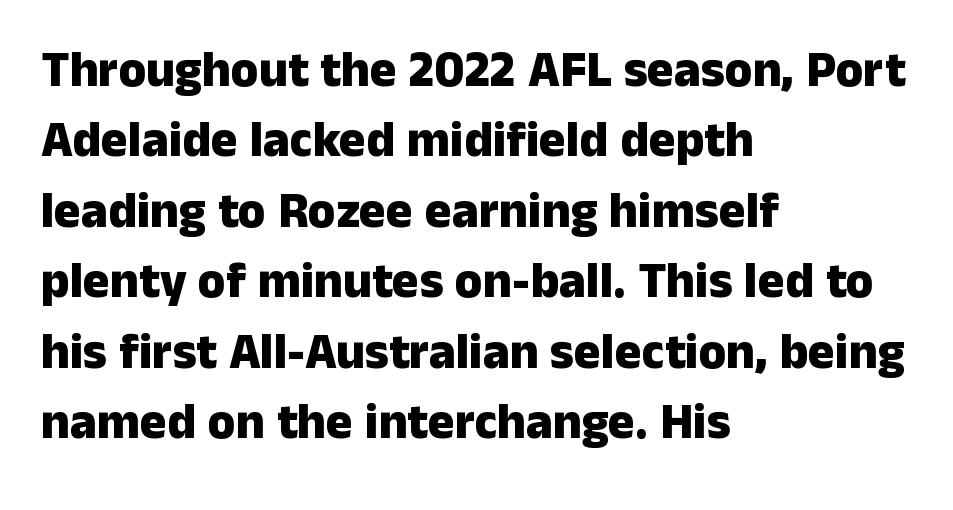
Q: Is the text bold? A: Yes.
Q: Is the text italic (slanted)? A: No, it is upright.
Q: Is the typeface a serif or a sans-serif typeface? A: Sans-serif.
Q: Is the text underlined? A: No.
Q: How is the paragraph aligned? A: Left-aligned.
Q: Is the spacing between letters normal or unusually wide? A: Normal.
Q: Is the spacing between lines tight, normal or loose? A: Normal.
Q: Width (condensed, normal, or wide)? A: Normal.
Q: Stroke contrast? A: Low.
Q: x-height? A: Medium.
Q: Monospaced? A: No.
